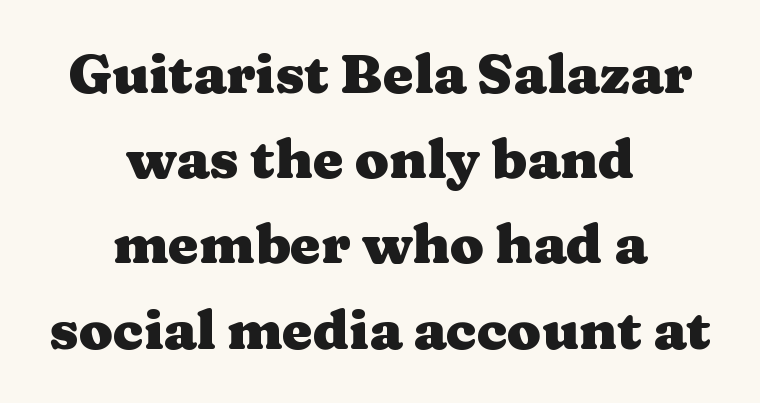
Q: Is the text bold? A: Yes.
Q: Is the text italic (slanted)? A: No, it is upright.
Q: Is the typeface a serif or a sans-serif typeface? A: Serif.
Q: Is the text underlined? A: No.
Q: How is the paragraph aligned? A: Centered.
Q: Is the spacing between letters normal or unusually wide? A: Normal.
Q: Is the spacing between lines tight, normal or loose? A: Normal.
Q: Width (condensed, normal, or wide)? A: Wide.
Q: Stroke contrast? A: Medium.
Q: x-height? A: Medium.
Q: Monospaced? A: No.
